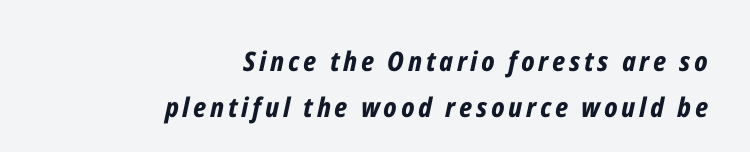
Q: Is the text bold? A: Yes.
Q: Is the text italic (slanted)? A: Yes, it leans right by about 12 degrees.
Q: Is the text underlined? A: No.
Q: How is the paragraph aligned? A: Right-aligned.
Q: Is the spacing between lines tight, normal or loose? A: Normal.
